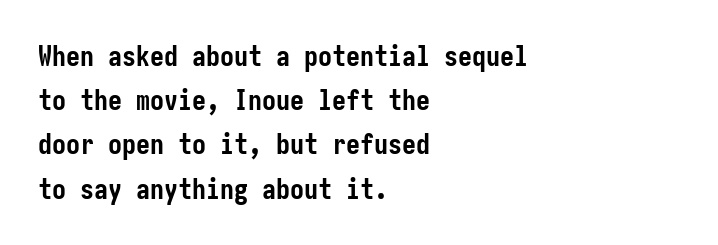
The image shows 28 px semibold, condensed sans-serif type, upright; set left-aligned, normal line spacing (1.58x), normal letter spacing, not underlined; low stroke contrast and a medium x-height.
